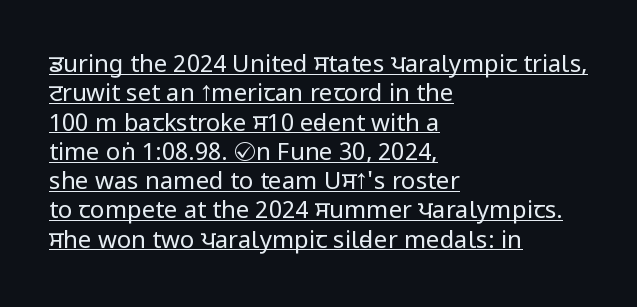
{"italic": "no", "bold": "no", "underline": "yes", "align": "left", "line_spacing_ratio": 1.22, "letter_spacing": "normal", "letter_spacing_em": 0.0, "glyph_px": 24}
